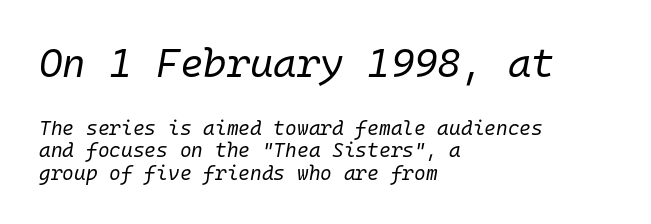
Q: Is the text bold? A: No.
Q: Is the text italic (slanted)? A: Yes, it leans right by about 10 degrees.
Q: Is the text underlined? A: No.
Q: How is the paragraph aligned? A: Left-aligned.
Q: Is the spacing between letters normal or unusually wide? A: Normal.
Q: Is the spacing between lines tight, normal or loose? A: Tight.
Q: Which block of text is set in a larger size, the first (top) or the second (bottom)? A: The first (top) one.
Q: Width (condensed, normal, or wide)? A: Normal.
Q: Stroke contrast? A: Low.
Q: x-height? A: Medium.
Q: Monospaced? A: Yes.
